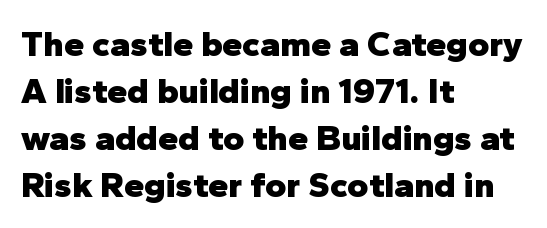
Q: Is the text bold? A: Yes.
Q: Is the text italic (slanted)? A: No, it is upright.
Q: Is the typeface a serif or a sans-serif typeface? A: Sans-serif.
Q: Is the text underlined? A: No.
Q: How is the paragraph aligned? A: Left-aligned.
Q: Is the spacing between letters normal or unusually wide? A: Normal.
Q: Is the spacing between lines tight, normal or loose? A: Normal.
Q: Width (condensed, normal, or wide)? A: Normal.
Q: Stroke contrast? A: Low.
Q: x-height? A: Medium.
Q: Monospaced? A: No.
